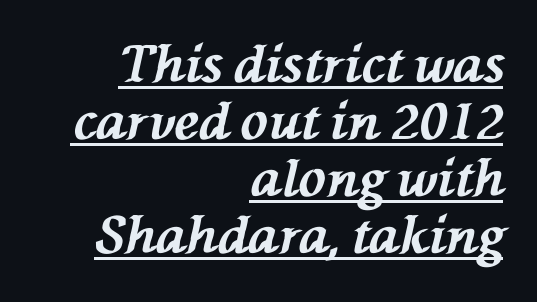
{"italic": "yes", "lean": "left", "slant_degrees": 76, "bold": "yes", "weight": "bold", "width": "normal", "stroke_contrast": "medium", "x_height": "medium", "monospaced": "no", "underline": "yes", "align": "right", "line_spacing": "tight", "line_spacing_ratio": 1.12, "letter_spacing": "normal", "letter_spacing_em": 0.0, "glyph_px": 51}
